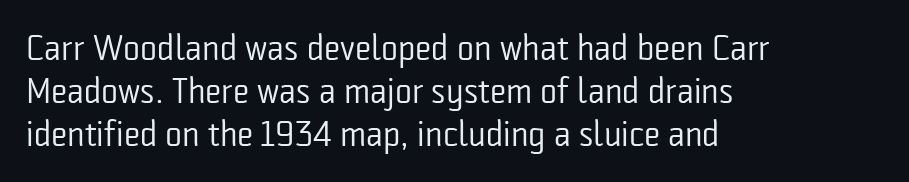
The image shows 36 px regular-weight, condensed sans-serif type, upright; set left-aligned, line spacing 1.2x, normal letter spacing, not underlined; low stroke contrast and a medium x-height.
